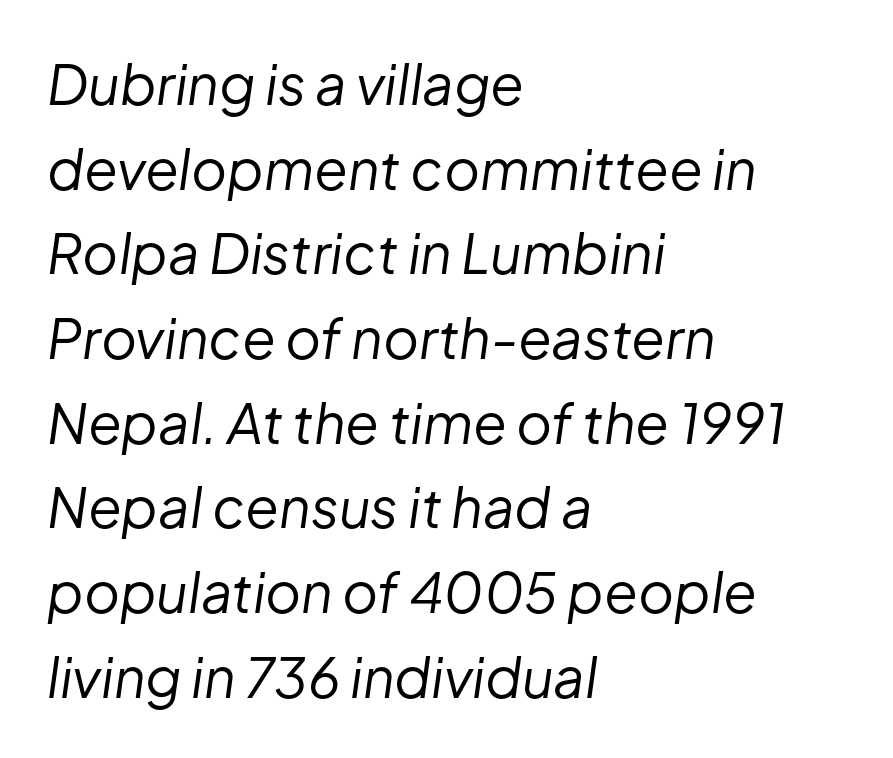
The rendering anchors every line to the left-hand side. Line spacing here is normal. The letters are slanted; this is an italic face. Stroke mass is kept to a normal reading level or below. These lines keep a tight, regular rhythm from letter to letter. The string is rendered with underlining switched off.
